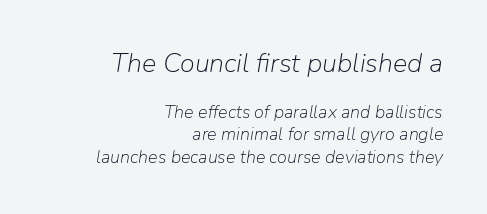
{"italic": "yes", "lean": "right", "slant_degrees": 9, "bold": "no", "underline": "no", "align": "right", "line_spacing_ratio": 1.24, "letter_spacing": "normal", "letter_spacing_em": 0.0, "larger_block": "first", "size_ratio": 1.5, "glyph_px": 27}
